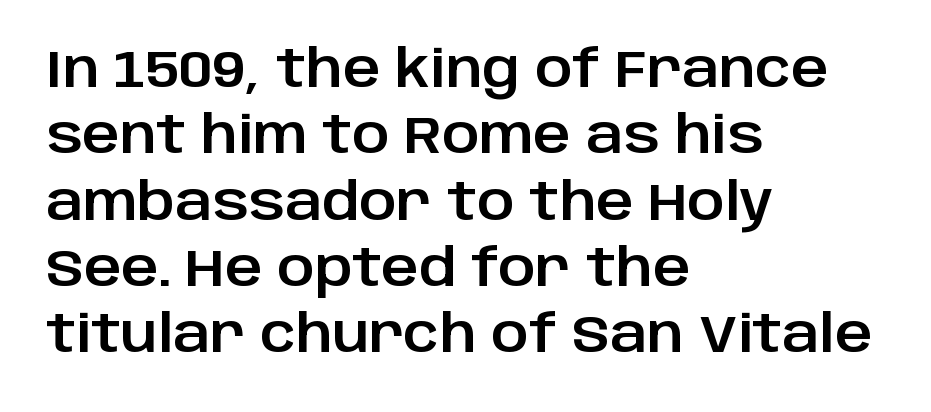
{"serif": "no", "italic": "no", "width": "normal", "stroke_contrast": "low", "x_height": "large", "monospaced": "no", "underline": "no", "align": "left", "line_spacing": "normal", "line_spacing_ratio": 1.3, "letter_spacing": "normal", "letter_spacing_em": 0.0, "glyph_px": 51}
